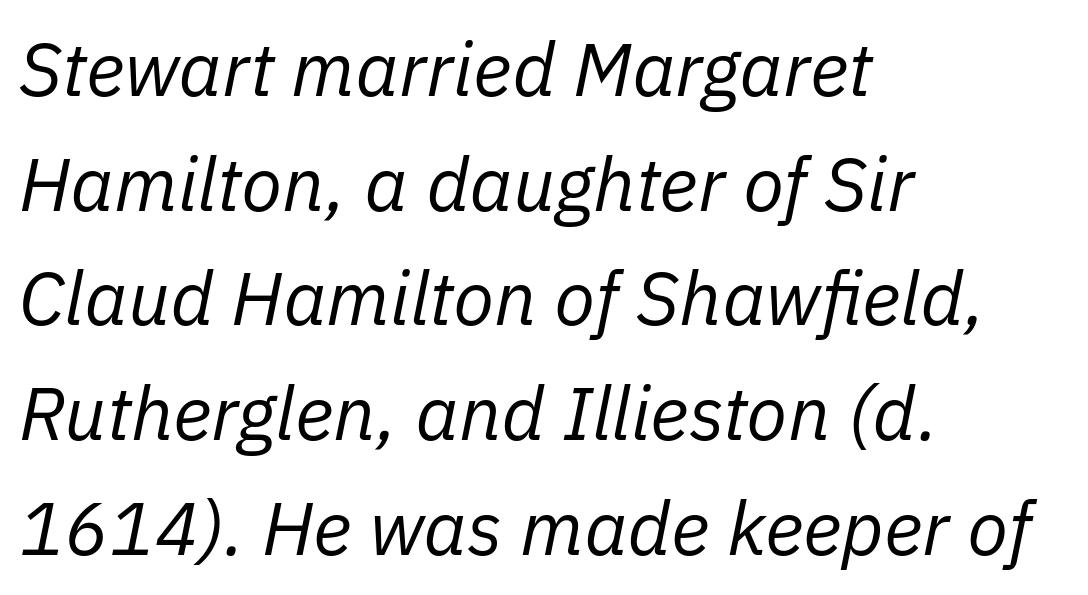
Q: Is the text bold? A: No.
Q: Is the text italic (slanted)? A: Yes, it leans right by about 11 degrees.
Q: Is the text underlined? A: No.
Q: How is the paragraph aligned? A: Left-aligned.
Q: Is the spacing between letters normal or unusually wide? A: Normal.
Q: Is the spacing between lines tight, normal or loose? A: Normal.
Q: Width (condensed, normal, or wide)? A: Normal.
Q: Stroke contrast? A: Low.
Q: x-height? A: Medium.
Q: Monospaced? A: No.
